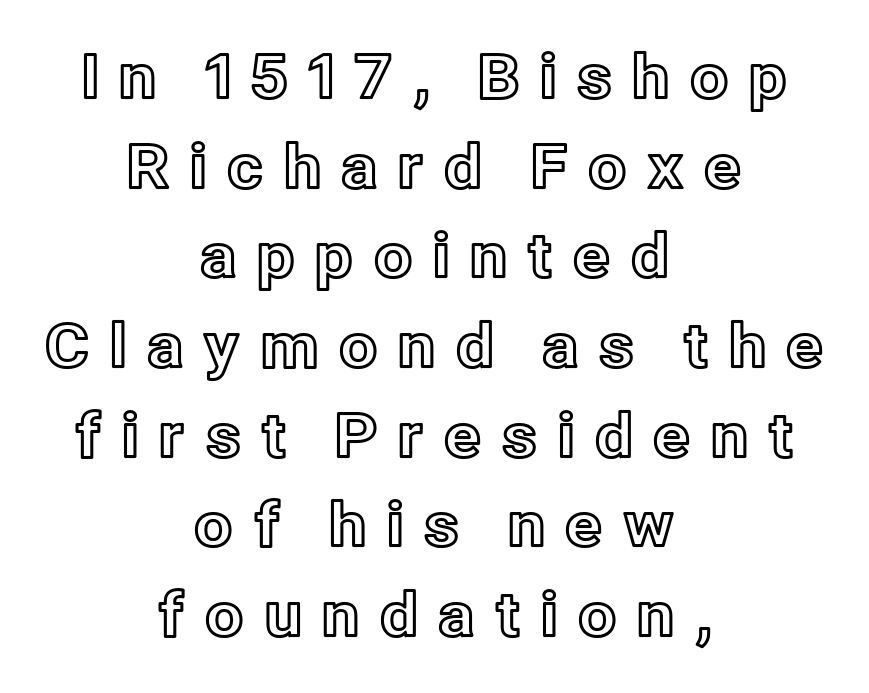
Q: Is the text italic (slanted)? A: No, it is upright.
Q: Is the text underlined? A: No.
Q: How is the paragraph aligned? A: Centered.
Q: Is the spacing between letters normal or unusually wide? A: Unusually wide.
Q: Is the spacing between lines tight, normal or loose? A: Normal.
Q: Width (condensed, normal, or wide)? A: Normal.
Q: x-height? A: Medium.
Q: Monospaced? A: No.
